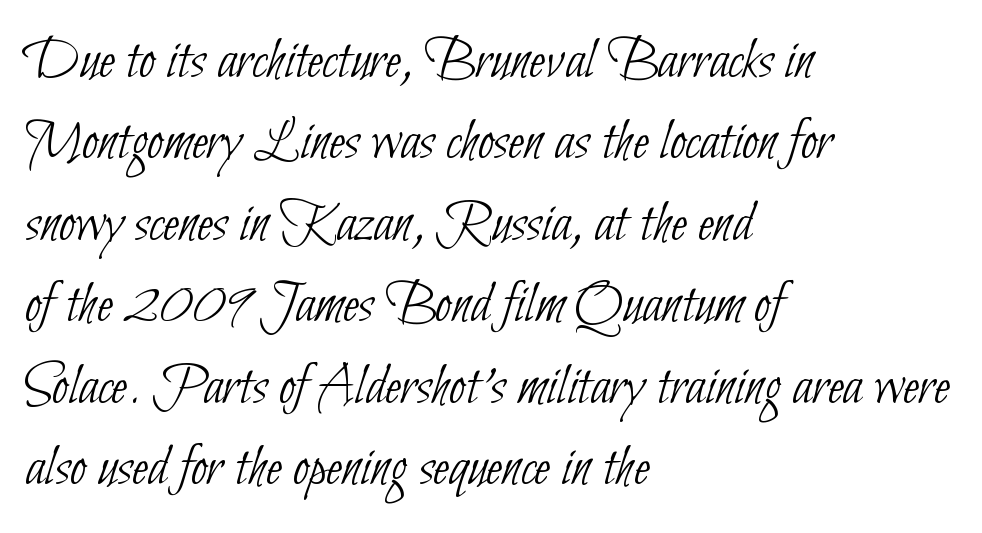
The image shows 59 px thin, condensed sans-serif type; set left-aligned, normal line spacing (1.38x), normal letter spacing, not underlined; low stroke contrast and a small x-height.
